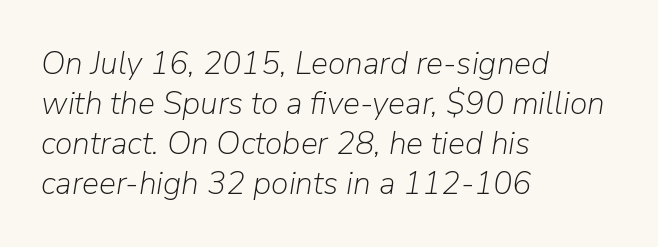
The image shows 32 px light type, italic (leaning right); set left-aligned, normal line spacing (1.25x), normal letter spacing, not underlined; low stroke contrast and a medium x-height.
